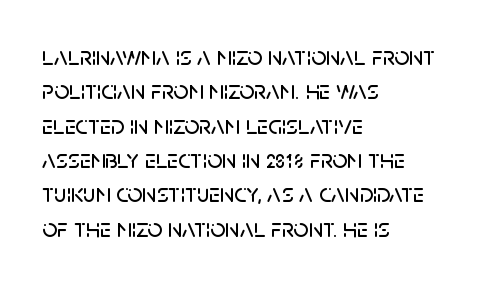
{"italic": "no", "underline": "no", "align": "left", "line_spacing": "normal", "line_spacing_ratio": 1.32, "letter_spacing": "normal", "letter_spacing_em": 0.0, "glyph_px": 26}
